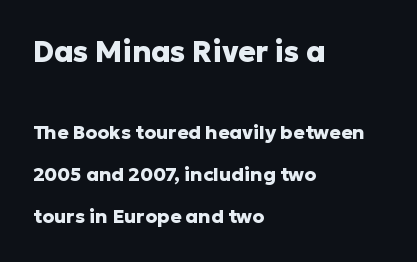
Q: Is the text bold? A: Yes.
Q: Is the text italic (slanted)? A: No, it is upright.
Q: Is the typeface a serif or a sans-serif typeface? A: Sans-serif.
Q: Is the text underlined? A: No.
Q: How is the paragraph aligned? A: Left-aligned.
Q: Is the spacing between letters normal or unusually wide? A: Normal.
Q: Is the spacing between lines tight, normal or loose? A: Loose.
Q: Which block of text is set in a larger size, the first (top) or the second (bottom)? A: The first (top) one.
Q: Width (condensed, normal, or wide)? A: Normal.
Q: Stroke contrast? A: Low.
Q: x-height? A: Medium.
Q: Monospaced? A: No.
